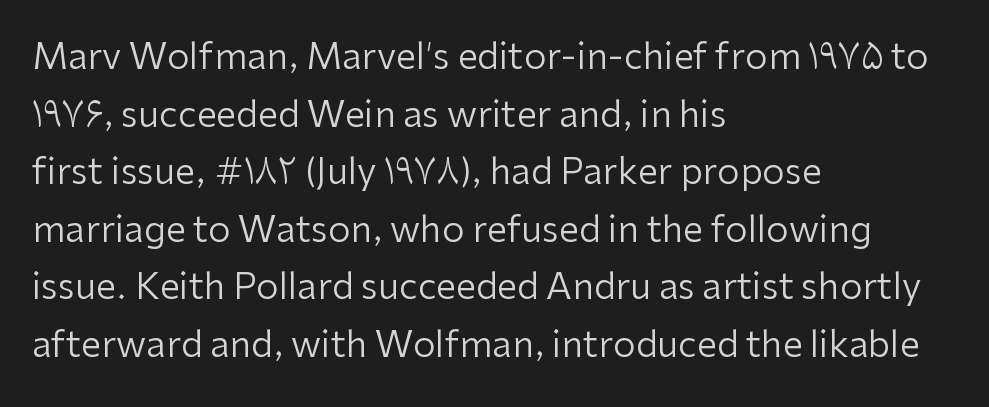
The image shows 36 px regular-weight sans-serif type, upright; set left-aligned, normal line spacing (1.6x), normal letter spacing, not underlined; low stroke contrast and a medium x-height.
